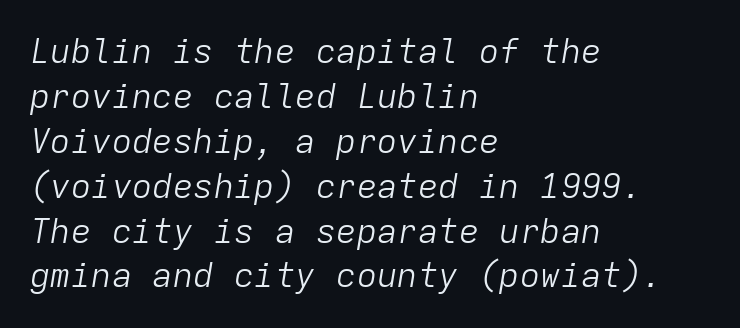
The image shows 34 px light type, italic (leaning right), monospaced; set left-aligned, normal line spacing (1.32x), normal letter spacing, not underlined; low stroke contrast and a medium x-height.
